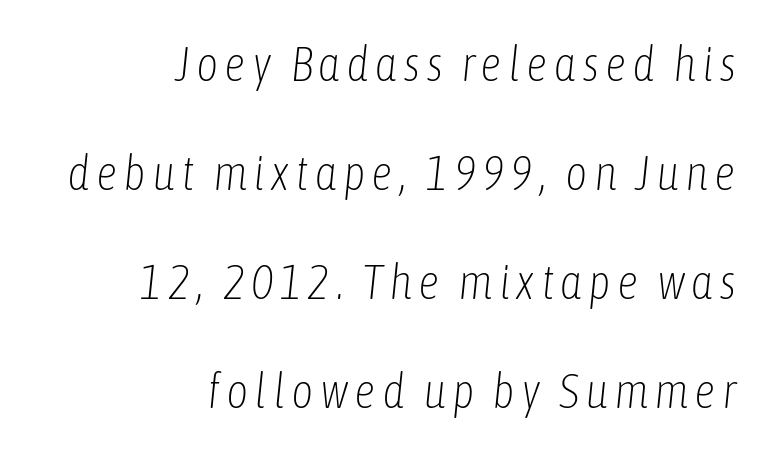
{"italic": "yes", "lean": "right", "slant_degrees": 6, "bold": "no", "weight": "light", "width": "condensed", "stroke_contrast": "low", "x_height": "medium", "monospaced": "no", "underline": "no", "align": "right", "line_spacing": "loose", "line_spacing_ratio": 2.27, "glyph_px": 48}
